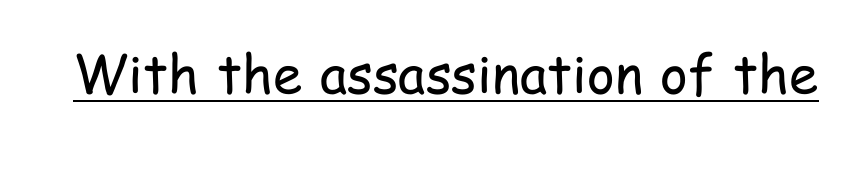
The image shows 53 px regular-weight, condensed sans-serif type, upright; set normal letter spacing, underlined; low stroke contrast and a medium x-height.
